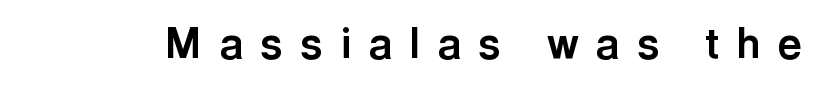
{"serif": "no", "italic": "no", "bold": "yes", "weight": "bold", "width": "normal", "x_height": "medium", "monospaced": "no", "underline": "no", "letter_spacing": "wide", "letter_spacing_em": 0.42, "glyph_px": 42}
